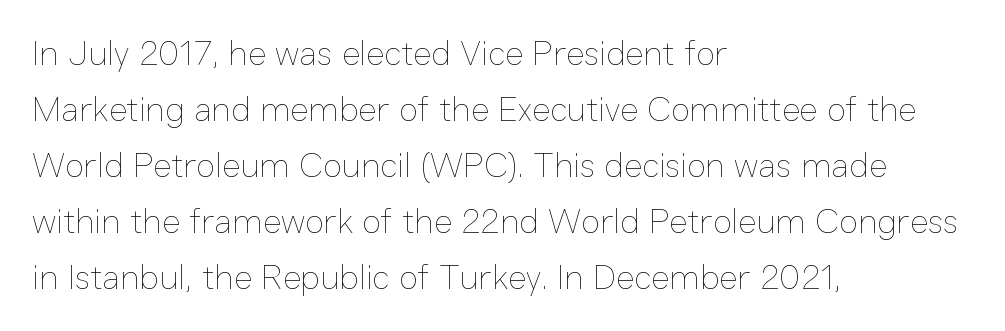
The weight would be labelled regular, book, light, or lighter still. The words here are not underlined. Leading matches the norm, producing a regular column. The rag falls on the right side of this text block. Posture: upright roman.
